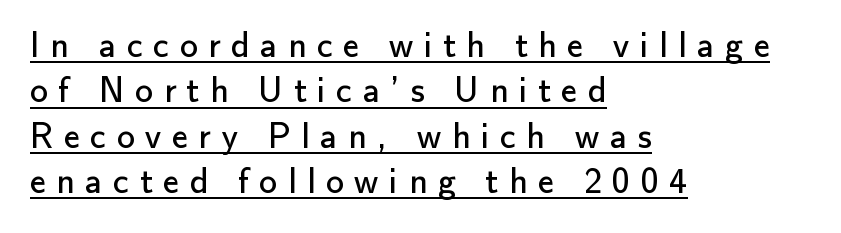
{"serif": "no", "italic": "no", "bold": "no", "weight": "regular", "width": "normal", "stroke_contrast": "low", "x_height": "small", "monospaced": "no", "underline": "yes", "align": "left", "line_spacing": "normal", "line_spacing_ratio": 1.26, "letter_spacing": "wide", "letter_spacing_em": 0.29, "glyph_px": 36}
